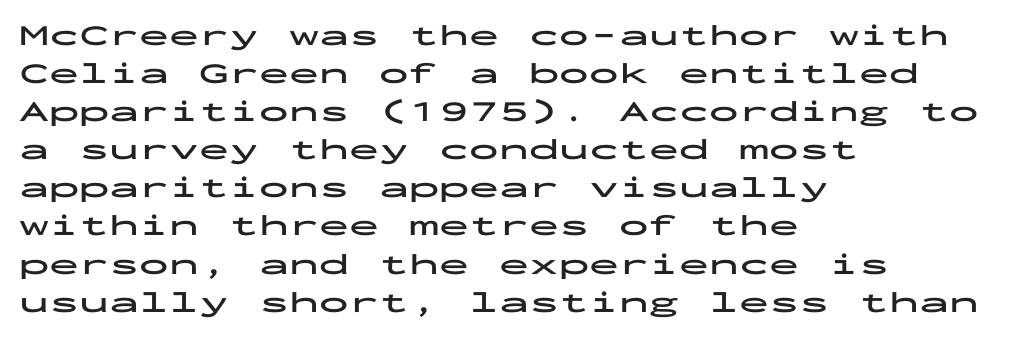
Q: Is the text bold? A: Yes.
Q: Is the text italic (slanted)? A: No, it is upright.
Q: Is the typeface a serif or a sans-serif typeface? A: Sans-serif.
Q: Is the text underlined? A: No.
Q: How is the paragraph aligned? A: Left-aligned.
Q: Is the spacing between letters normal or unusually wide? A: Normal.
Q: Is the spacing between lines tight, normal or loose? A: Normal.
Q: Width (condensed, normal, or wide)? A: Wide.
Q: Stroke contrast? A: Low.
Q: x-height? A: Medium.
Q: Monospaced? A: Yes.
